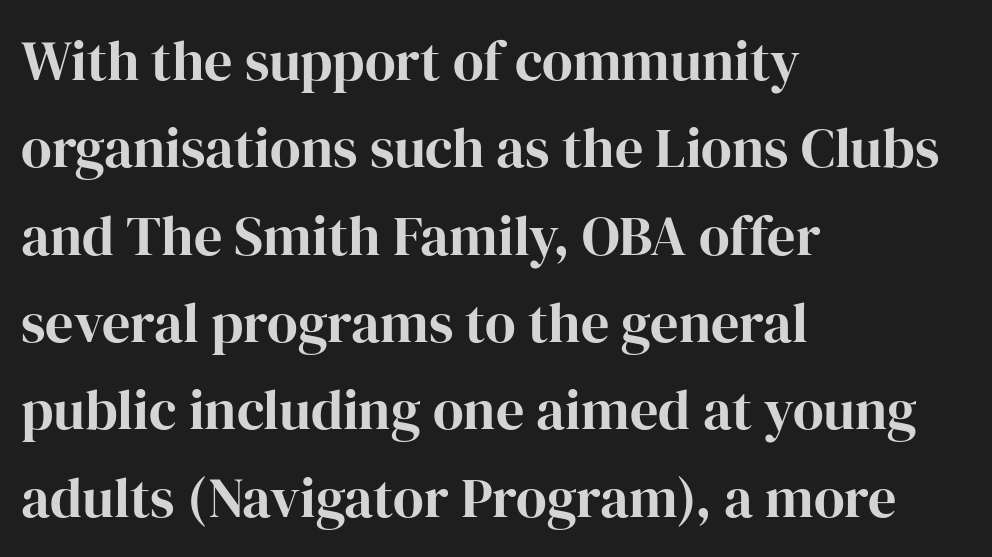
Compared with typical body copy, the letter spacing here is the same. Underline: absent. Strokes here are thick enough to call this a true bold. Varying glyph widths throughout — classic text-font behaviour. You can tell it's not italic because the verticals are truly vertical. Quick note: interline space is typical.
